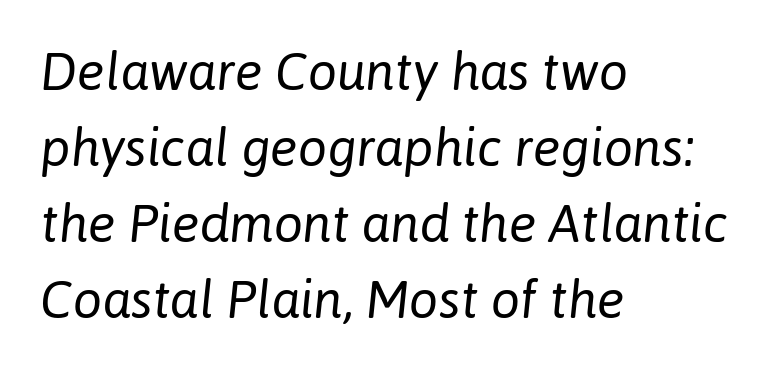
The compositor pushed each line to the left boundary. A typesetter would call this leading conventional body-copy spacing. Looking at the ascenders, they clearly lean. Think of a printed novel: that variable character pitch is what you see here. Short note: letters normally spaced. Ink coverage per letter is moderate at most.
